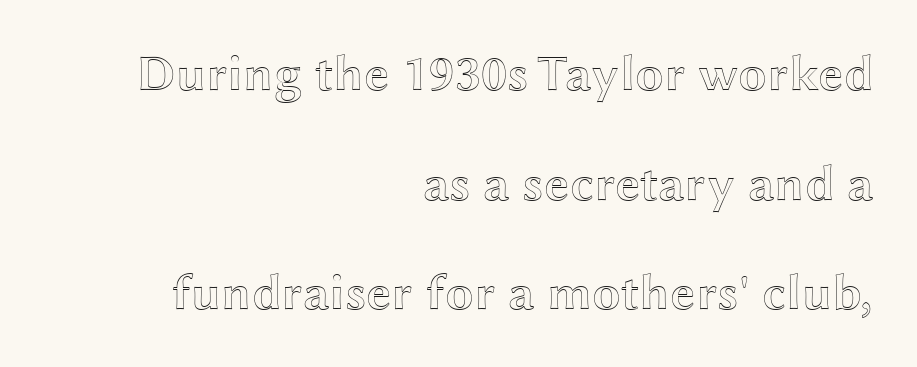
{"italic": "no", "width": "wide", "x_height": "medium", "monospaced": "no", "underline": "no", "align": "right", "line_spacing": "loose", "line_spacing_ratio": 2.15, "letter_spacing": "normal", "letter_spacing_em": 0.0, "glyph_px": 51}
